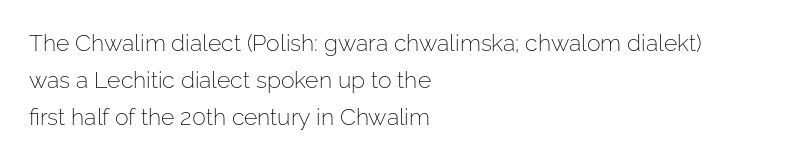
{"italic": "no", "bold": "no", "underline": "no", "align": "left", "line_spacing": "normal", "line_spacing_ratio": 1.6, "letter_spacing": "normal", "letter_spacing_em": 0.0, "glyph_px": 23}
